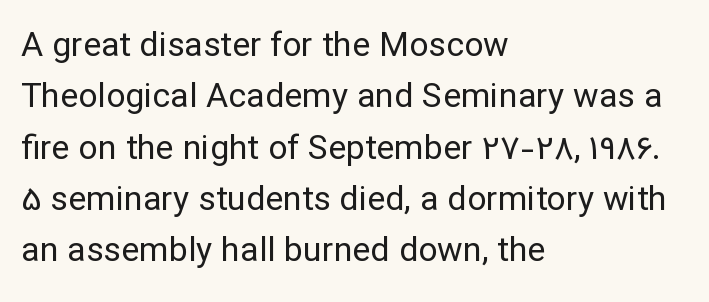
{"serif": "no", "italic": "no", "bold": "no", "weight": "regular", "width": "normal", "stroke_contrast": "low", "x_height": "medium", "monospaced": "no", "underline": "no", "align": "left", "line_spacing": "normal", "line_spacing_ratio": 1.51, "letter_spacing": "normal", "letter_spacing_em": 0.0, "glyph_px": 34}
